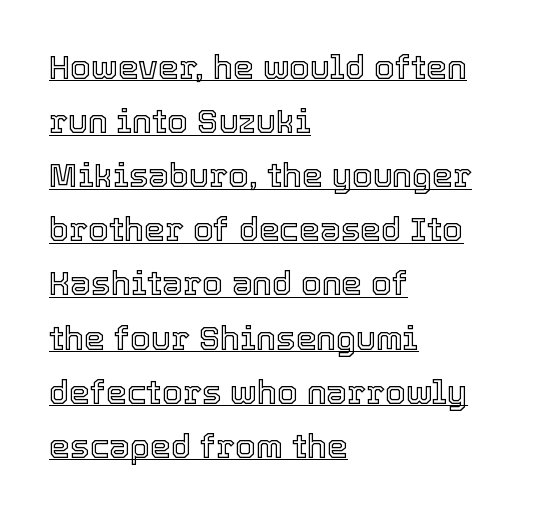
Q: Is the text italic (slanted)? A: No, it is upright.
Q: Is the text underlined? A: Yes.
Q: How is the paragraph aligned? A: Left-aligned.
Q: Is the spacing between letters normal or unusually wide? A: Normal.
Q: Is the spacing between lines tight, normal or loose? A: Normal.
Q: Width (condensed, normal, or wide)? A: Normal.
Q: x-height? A: Medium.
Q: Monospaced? A: No.
